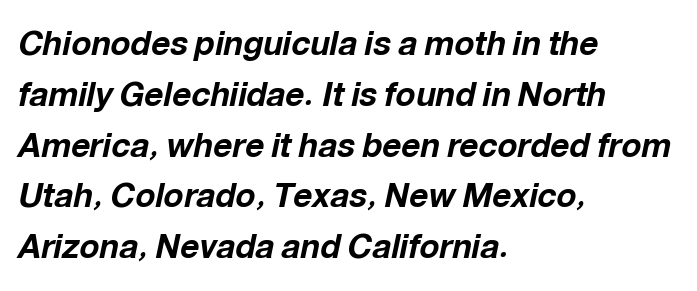
The image shows 33 px bold type, italic (leaning right); set left-aligned, normal line spacing (1.54x), normal letter spacing, not underlined; low stroke contrast and a medium x-height.
